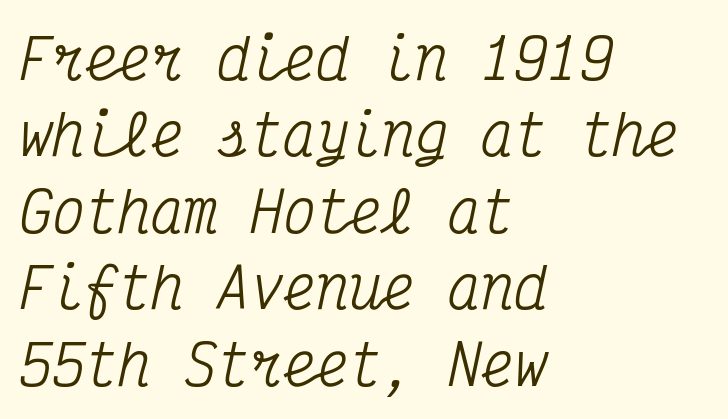
The passage shown has conventional tracking throughout. Think of a typewriter: that constant character pitch is what you see here. In terms of posture, this sample is oblique. Anything drawn beneath the words? Only blank space.
